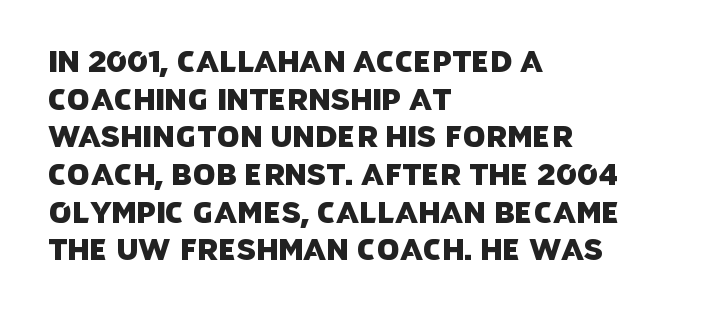
{"serif": "no", "width": "normal", "stroke_contrast": "low", "x_height": "large", "monospaced": "no", "underline": "no", "align": "left", "line_spacing": "normal", "line_spacing_ratio": 1.3, "letter_spacing": "normal", "letter_spacing_em": 0.0, "glyph_px": 29}
